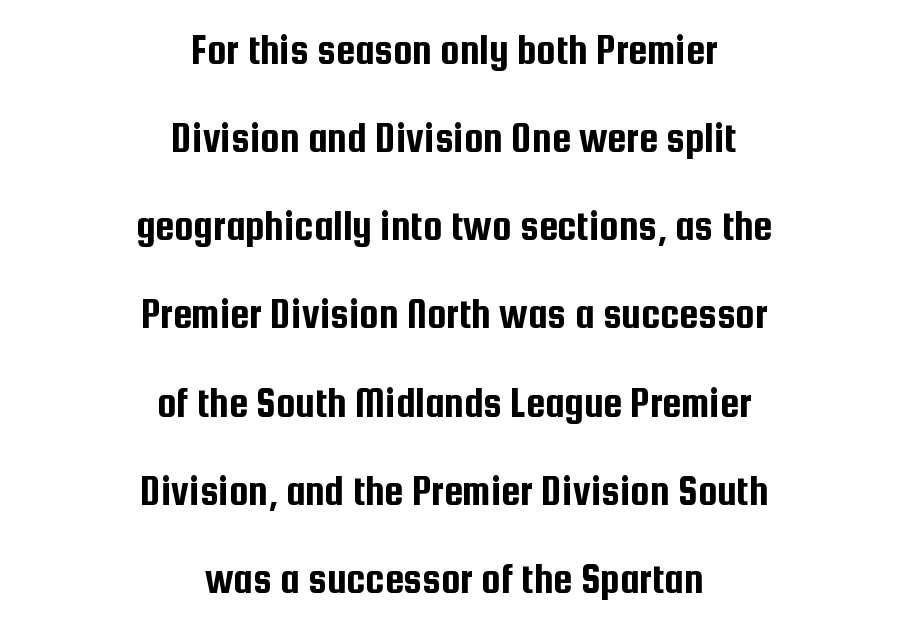
{"serif": "no", "italic": "no", "width": "condensed", "stroke_contrast": "low", "x_height": "medium", "monospaced": "no", "underline": "no", "align": "center", "line_spacing": "loose", "line_spacing_ratio": 2.05, "letter_spacing": "normal", "letter_spacing_em": 0.0, "glyph_px": 43}
